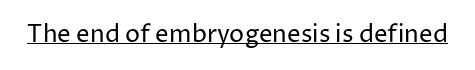
Q: Is the text bold? A: No.
Q: Is the text italic (slanted)? A: No, it is upright.
Q: Is the text underlined? A: Yes.
Q: Is the spacing between letters normal or unusually wide? A: Normal.
